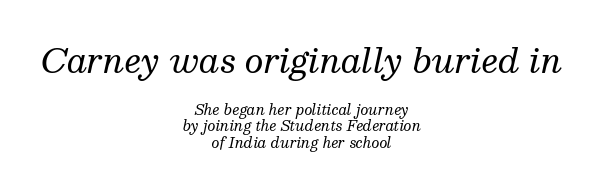
Q: Is the text bold? A: No.
Q: Is the text italic (slanted)? A: Yes, it leans right by about 13 degrees.
Q: Is the typeface a serif or a sans-serif typeface? A: Serif.
Q: Is the text underlined? A: No.
Q: How is the paragraph aligned? A: Centered.
Q: Is the spacing between letters normal or unusually wide? A: Normal.
Q: Which block of text is set in a larger size, the first (top) or the second (bottom)? A: The first (top) one.
Q: Width (condensed, normal, or wide)? A: Normal.
Q: Stroke contrast? A: Medium.
Q: x-height? A: Medium.
Q: Monospaced? A: No.
